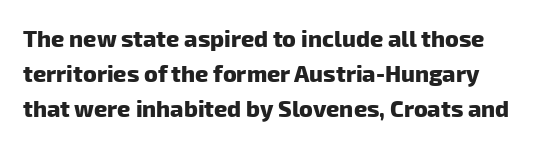
This is heavy type, rendered in bold. The vertical gap from one line to the next is medium. Check under the words: just untouched page. Here the glyphs are tracked normally, forming tight word shapes.
